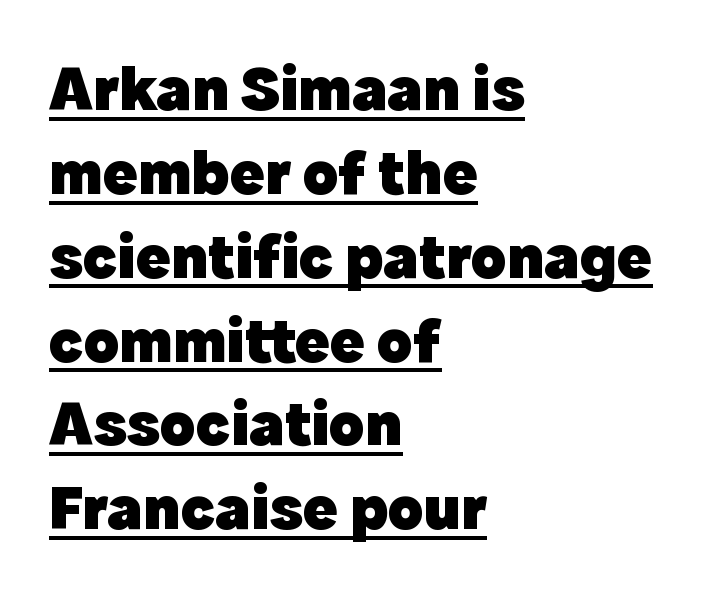
{"serif": "no", "italic": "no", "bold": "yes", "weight": "heavy", "width": "normal", "x_height": "medium", "monospaced": "no", "underline": "yes", "align": "left", "line_spacing": "normal", "line_spacing_ratio": 1.29, "letter_spacing": "normal", "letter_spacing_em": 0.0, "glyph_px": 65}
